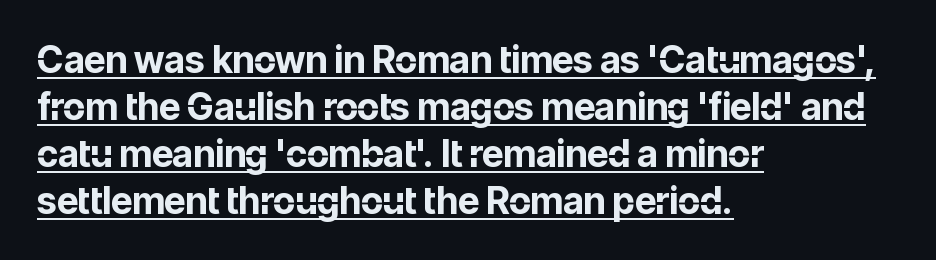
The image shows 37 px bold sans-serif type, upright; set left-aligned, normal line spacing (1.27x), normal letter spacing, underlined; low stroke contrast and a medium x-height.
